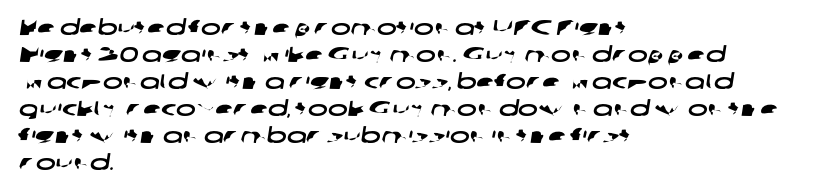
The image shows 21 px text type; set left-aligned, normal line spacing (1.29x), normal letter spacing, not underlined.
